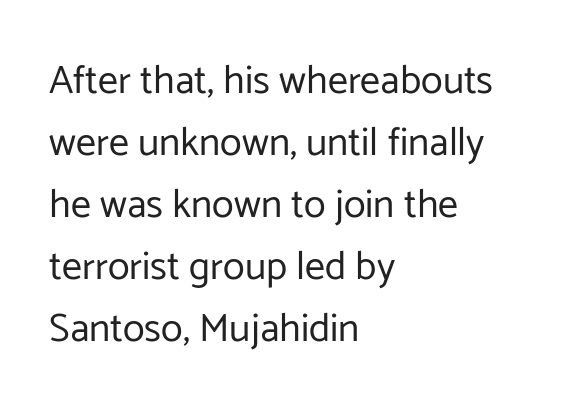
The image shows 40 px regular-weight sans-serif type, upright; set left-aligned, normal line spacing (1.55x), normal letter spacing, not underlined; low stroke contrast and a medium x-height.
